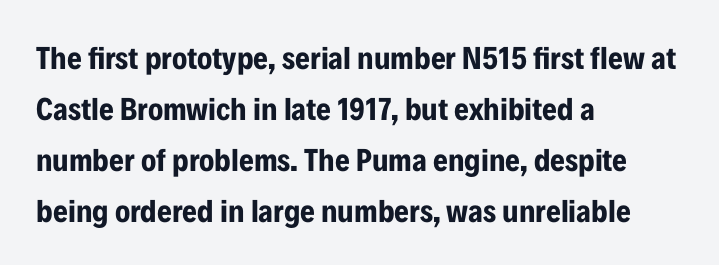
{"serif": "no", "italic": "no", "bold": "yes", "weight": "bold", "width": "condensed", "stroke_contrast": "low", "x_height": "medium", "monospaced": "no", "underline": "no", "align": "left", "line_spacing": "normal", "line_spacing_ratio": 1.59, "letter_spacing": "normal", "letter_spacing_em": 0.0, "glyph_px": 32}
